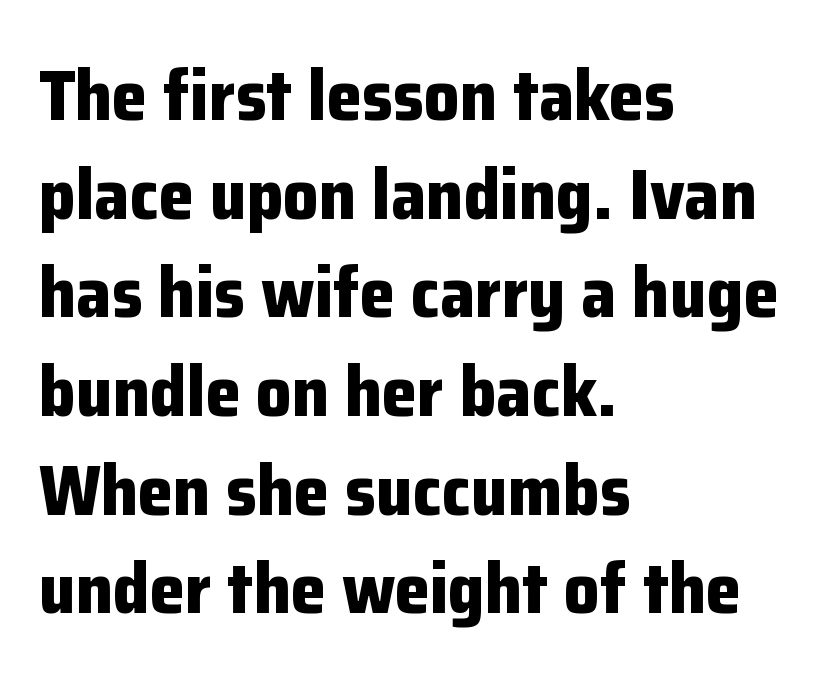
Q: Is the text bold? A: Yes.
Q: Is the text italic (slanted)? A: No, it is upright.
Q: Is the typeface a serif or a sans-serif typeface? A: Sans-serif.
Q: Is the text underlined? A: No.
Q: How is the paragraph aligned? A: Left-aligned.
Q: Is the spacing between letters normal or unusually wide? A: Normal.
Q: Is the spacing between lines tight, normal or loose? A: Normal.
Q: Width (condensed, normal, or wide)? A: Normal.
Q: Stroke contrast? A: Low.
Q: x-height? A: Medium.
Q: Monospaced? A: No.
